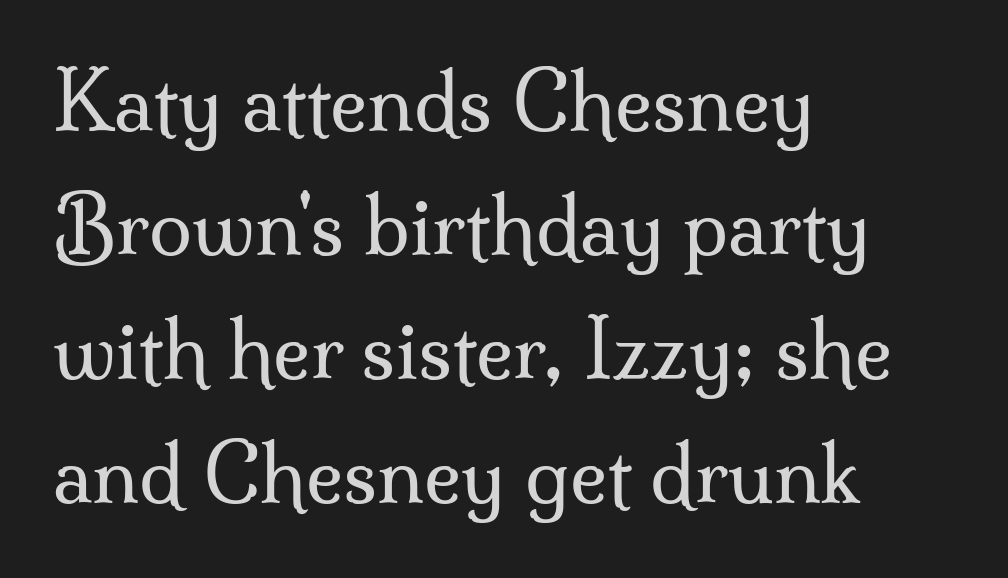
{"serif": "yes", "italic": "no", "bold": "no", "weight": "regular", "width": "normal", "stroke_contrast": "medium", "x_height": "small", "monospaced": "no", "underline": "no", "align": "left", "line_spacing": "normal", "line_spacing_ratio": 1.59, "letter_spacing": "normal", "letter_spacing_em": 0.0, "glyph_px": 78}
